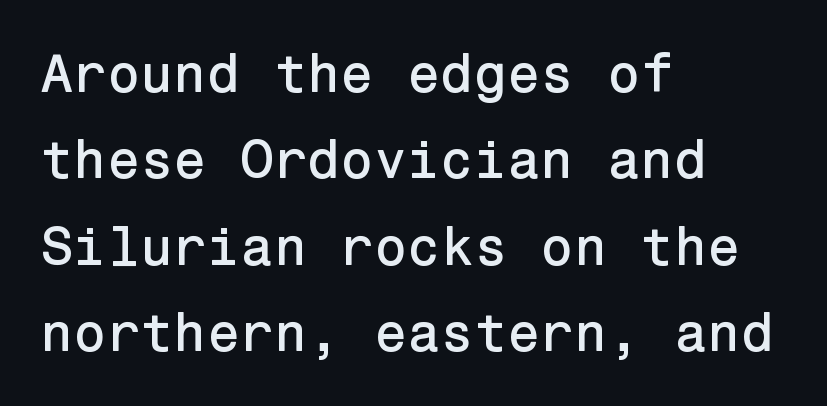
The image shows 54 px sans-serif type, upright; set left-aligned, normal line spacing (1.6x), normal letter spacing, not underlined; low stroke contrast and a medium x-height.
